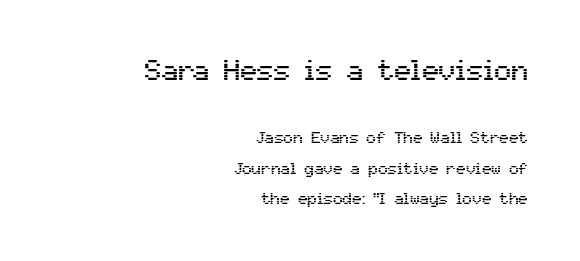
The image shows 28 px sans-serif type, upright; set right-aligned, line spacing 1.89x, normal letter spacing, not underlined; the first (top) block is 1.75x larger; medium stroke contrast and a medium x-height.
